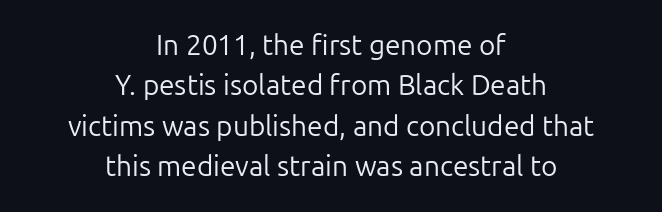
The image shows 28 px regular-weight sans-serif type, upright; set centered, normal line spacing (1.44x), normal letter spacing, not underlined; low stroke contrast and a medium x-height.
